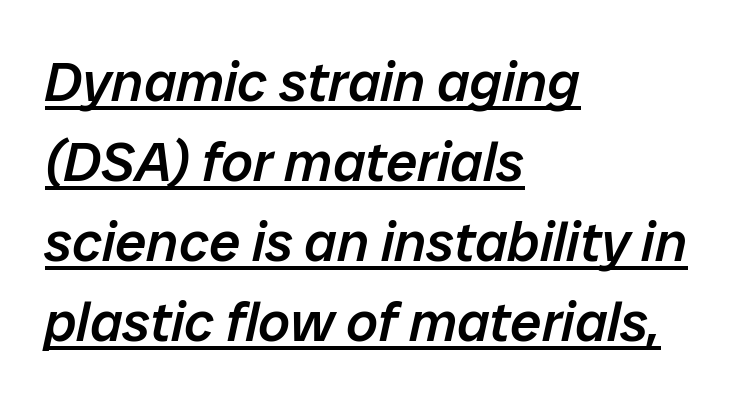
Q: Is the text bold? A: Semi-bold.
Q: Is the text italic (slanted)? A: Yes, it leans right by about 12 degrees.
Q: Is the text underlined? A: Yes.
Q: How is the paragraph aligned? A: Left-aligned.
Q: Is the spacing between letters normal or unusually wide? A: Normal.
Q: Is the spacing between lines tight, normal or loose? A: Normal.
Q: Width (condensed, normal, or wide)? A: Normal.
Q: Stroke contrast? A: Low.
Q: x-height? A: Medium.
Q: Monospaced? A: No.
